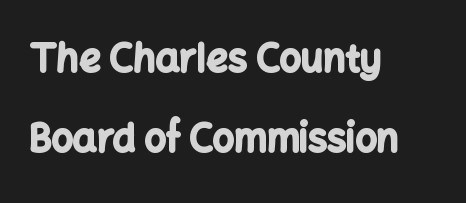
Q: Is the text bold? A: Yes.
Q: Is the text italic (slanted)? A: No, it is upright.
Q: Is the typeface a serif or a sans-serif typeface? A: Sans-serif.
Q: Is the text underlined? A: No.
Q: How is the paragraph aligned? A: Left-aligned.
Q: Is the spacing between letters normal or unusually wide? A: Normal.
Q: Is the spacing between lines tight, normal or loose? A: Loose.
Q: Width (condensed, normal, or wide)? A: Normal.
Q: Stroke contrast? A: Low.
Q: x-height? A: Medium.
Q: Monospaced? A: No.
